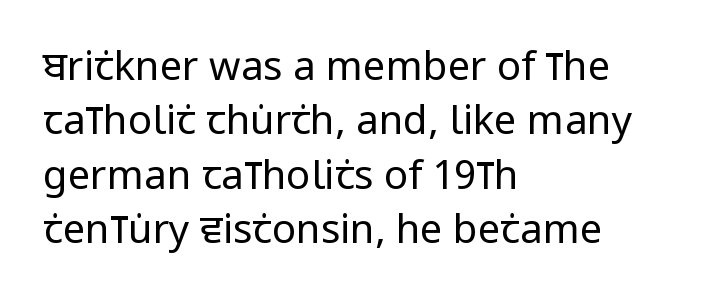
The image shows 40 px regular-weight, condensed sans-serif type, upright; set left-aligned, normal line spacing (1.36x), normal letter spacing, not underlined; low stroke contrast and a large x-height.
